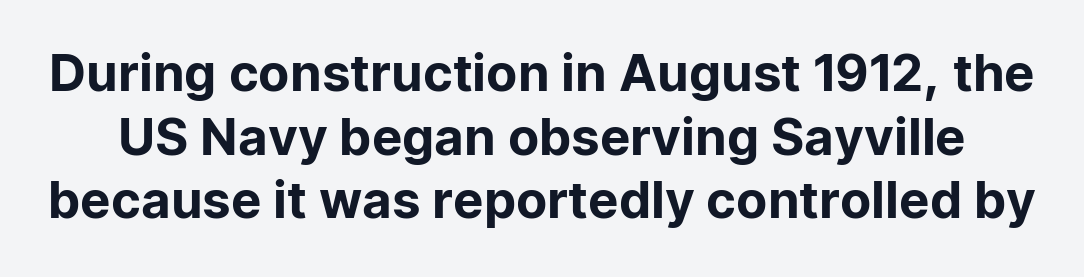
The string is rendered with underlining switched off. Looks like regular typesetting: each glyph gets only the width it needs. Each letter's strokes conclude bluntly, with no projecting serifs. No italicization has been applied; the sample stays upright. Words appear dense and cohesive because spacing is normal.
